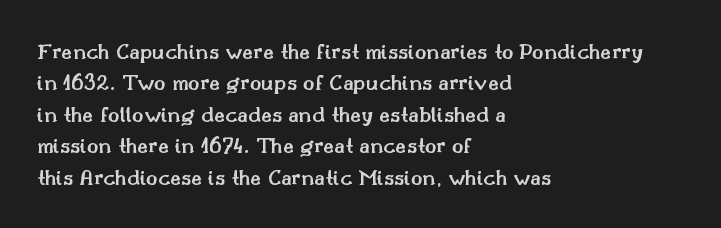
{"italic": "no", "bold": "semi", "underline": "no", "align": "left", "line_spacing": "normal", "line_spacing_ratio": 1.31, "letter_spacing": "normal", "letter_spacing_em": 0.0, "glyph_px": 24}
